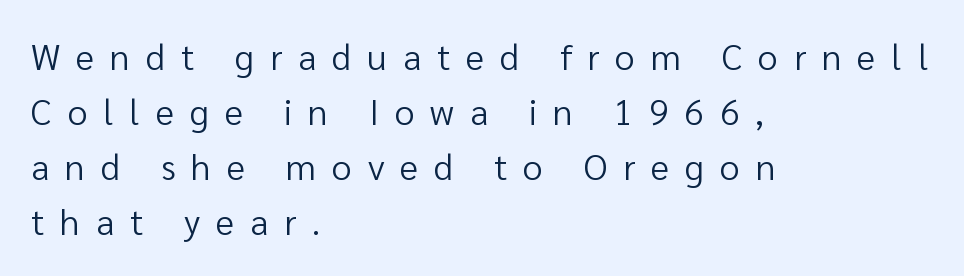
The compositor pushed each line to the left boundary. Underlining? Definitely not there. Compared with typical body copy, the letter spacing here is much looser. Proportional: the letters do not fall into vertical columns.
